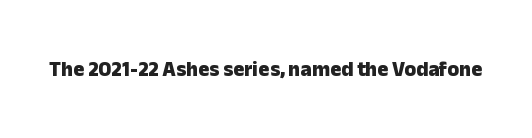
The image shows 21 px bold type, upright; set normal letter spacing, not underlined.
